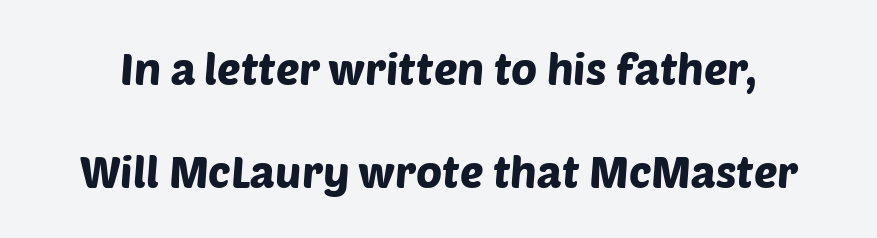
The image shows 44 px sans-serif type; set loose line spacing (2.34x), normal letter spacing, not underlined; low stroke contrast and a large x-height.
